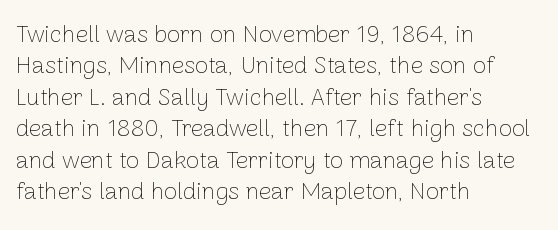
What stands out about the letter spacing? Nothing — it is the standard amount. Unmarked baselines from the first word to the last. The rendering anchors every line to the left-hand side. Regarding leading, the lines here are spaced in the standard way. Compared with a typical body face, this is equally light or lighter still. In terms of posture, this sample is upright.
